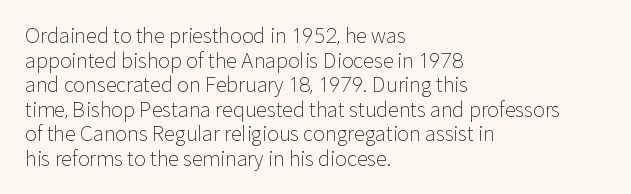
Casual observation: everything's shoved over to the left. This is not heavy type; no bold has been used. Italic? Not at all — the glyphs are vertical. The space beneath each line is pristine and unruled. No extra tracking has been applied to these lines.
